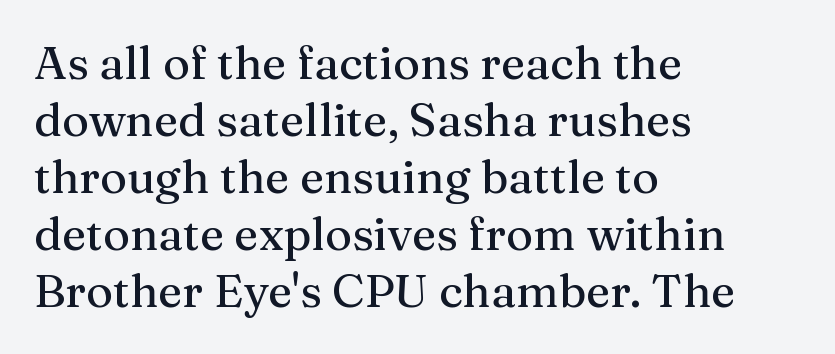
Q: Is the text italic (slanted)? A: No, it is upright.
Q: Is the typeface a serif or a sans-serif typeface? A: Serif.
Q: Is the text underlined? A: No.
Q: How is the paragraph aligned? A: Left-aligned.
Q: Is the spacing between letters normal or unusually wide? A: Normal.
Q: Width (condensed, normal, or wide)? A: Normal.
Q: Stroke contrast? A: Medium.
Q: x-height? A: Medium.
Q: Monospaced? A: No.
